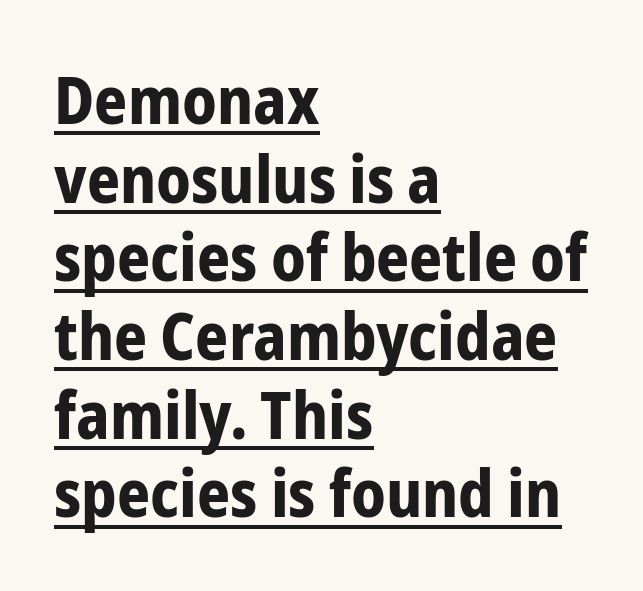
Q: Is the text bold? A: Yes.
Q: Is the text italic (slanted)? A: No, it is upright.
Q: Is the typeface a serif or a sans-serif typeface? A: Sans-serif.
Q: Is the text underlined? A: Yes.
Q: How is the paragraph aligned? A: Left-aligned.
Q: Is the spacing between letters normal or unusually wide? A: Normal.
Q: Width (condensed, normal, or wide)? A: Condensed.
Q: Stroke contrast? A: Low.
Q: x-height? A: Medium.
Q: Monospaced? A: No.
